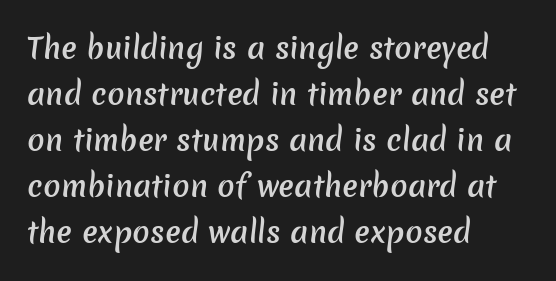
Does the leading feel generous? No, just average. Each word holds together tightly as a unit, with standard inter-letter gaps. Letterform terminals end flat and unadorned throughout the passage. Descender tails drop into unmarked territory.
